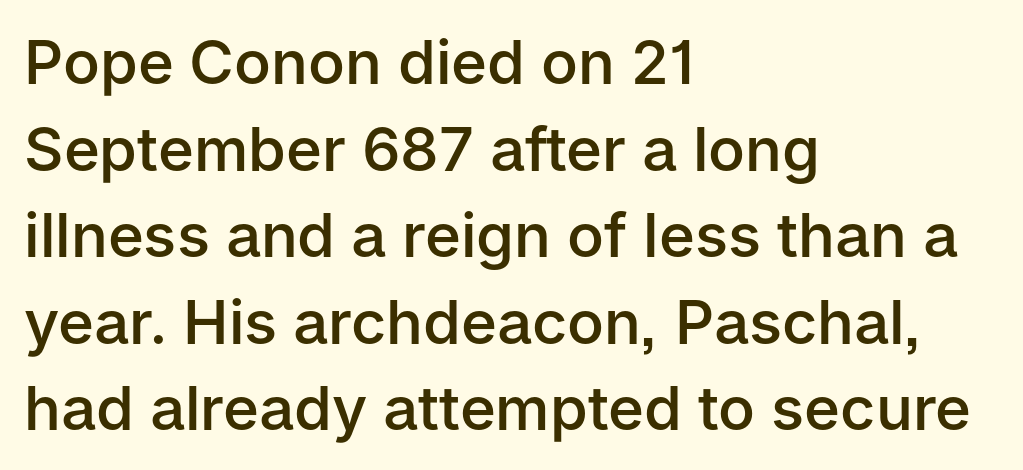
Q: Is the text bold? A: Semi-bold.
Q: Is the text italic (slanted)? A: No, it is upright.
Q: Is the typeface a serif or a sans-serif typeface? A: Sans-serif.
Q: Is the text underlined? A: No.
Q: How is the paragraph aligned? A: Left-aligned.
Q: Is the spacing between letters normal or unusually wide? A: Normal.
Q: Is the spacing between lines tight, normal or loose? A: Normal.
Q: Width (condensed, normal, or wide)? A: Normal.
Q: Stroke contrast? A: Low.
Q: x-height? A: Medium.
Q: Monospaced? A: No.
